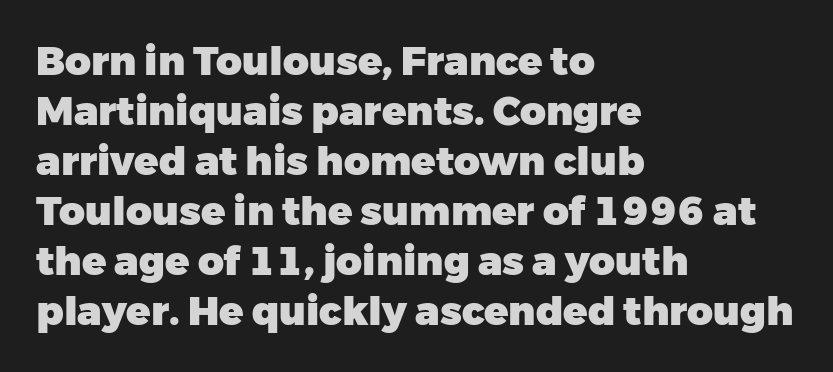
The image shows 40 px heavy sans-serif type, upright; set left-aligned, normal line spacing (1.25x), normal letter spacing, not underlined; low stroke contrast and a medium x-height.
